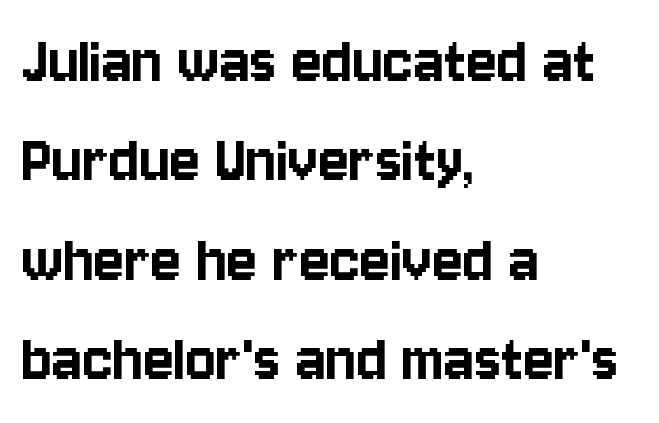
Q: Is the text italic (slanted)? A: No, it is upright.
Q: Is the typeface a serif or a sans-serif typeface? A: Sans-serif.
Q: Is the text underlined? A: No.
Q: How is the paragraph aligned? A: Left-aligned.
Q: Is the spacing between letters normal or unusually wide? A: Normal.
Q: Is the spacing between lines tight, normal or loose? A: Normal.
Q: Width (condensed, normal, or wide)? A: Condensed.
Q: Stroke contrast? A: Low.
Q: x-height? A: Large.
Q: Monospaced? A: No.
